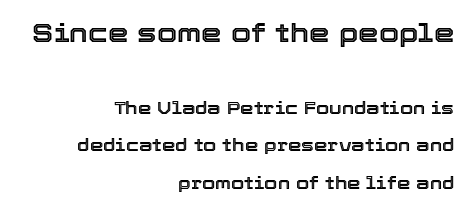
The image shows 26 px text type, upright; set right-aligned, loose line spacing (2.22x), normal letter spacing, not underlined; the first (top) block is 1.53x larger.
